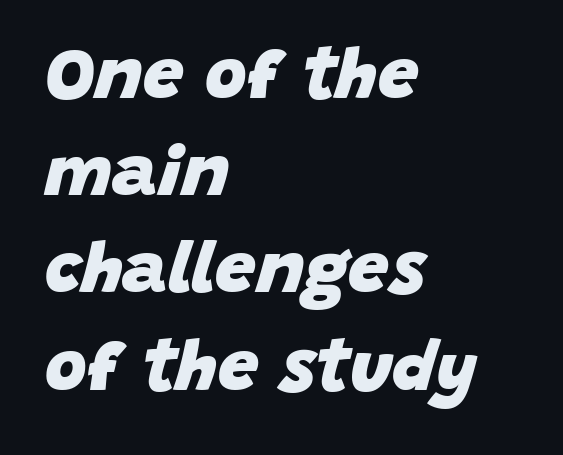
{"italic": "yes", "lean": "right", "slant_degrees": 15, "bold": "yes", "weight": "heavy", "width": "normal", "stroke_contrast": "low", "x_height": "large", "monospaced": "no", "underline": "no", "align": "left", "line_spacing": "normal", "line_spacing_ratio": 1.35, "letter_spacing": "normal", "letter_spacing_em": 0.0, "glyph_px": 72}
